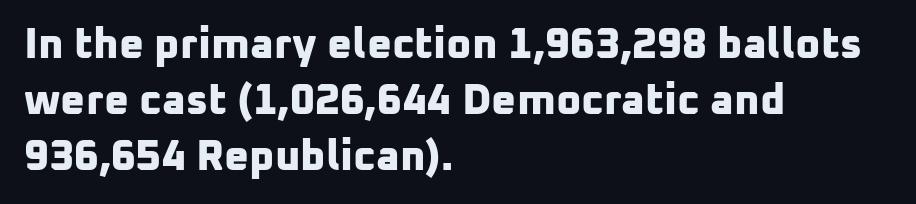
The image shows 43 px bold sans-serif type; set left-aligned, normal line spacing (1.3x), normal letter spacing, not underlined; low stroke contrast and a medium x-height.
